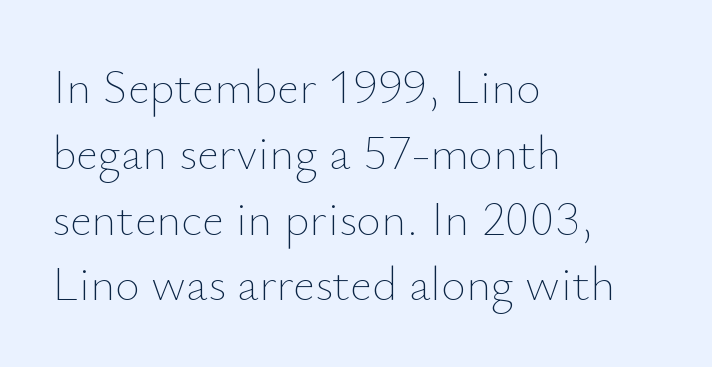
Short note: letters normally spaced. The passage shown is typed in a proportional face where columns would drift. These glyphs show unthickened strokes, regular width or finer. The vertical gap from one line to the next is medium. The space directly below the letters is spotless. No italicization has been applied; the sample stays upright.
